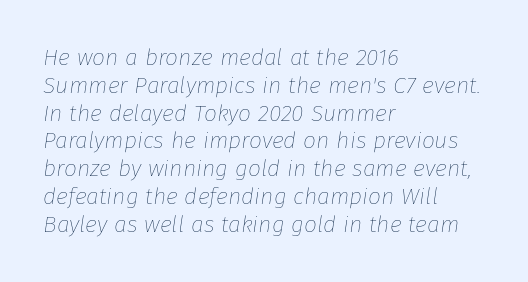
{"italic": "yes", "lean": "right", "slant_degrees": 8, "bold": "no", "underline": "no", "align": "left", "line_spacing_ratio": 1.21, "letter_spacing": "normal", "letter_spacing_em": 0.0, "glyph_px": 23}
